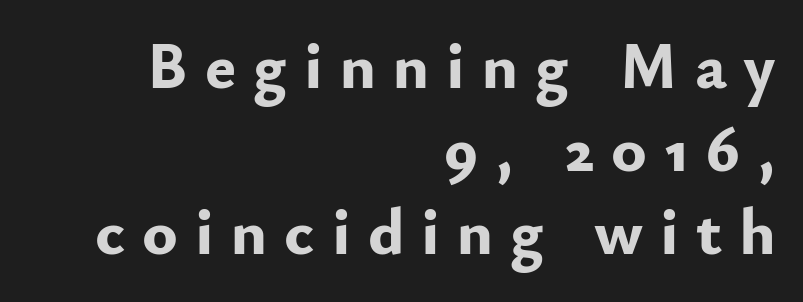
Q: Is the text bold? A: Yes.
Q: Is the text italic (slanted)? A: No, it is upright.
Q: Is the typeface a serif or a sans-serif typeface? A: Sans-serif.
Q: Is the text underlined? A: No.
Q: How is the paragraph aligned? A: Right-aligned.
Q: Is the spacing between letters normal or unusually wide? A: Unusually wide.
Q: Is the spacing between lines tight, normal or loose? A: Normal.
Q: Width (condensed, normal, or wide)? A: Normal.
Q: Stroke contrast? A: Low.
Q: x-height? A: Small.
Q: Monospaced? A: No.
